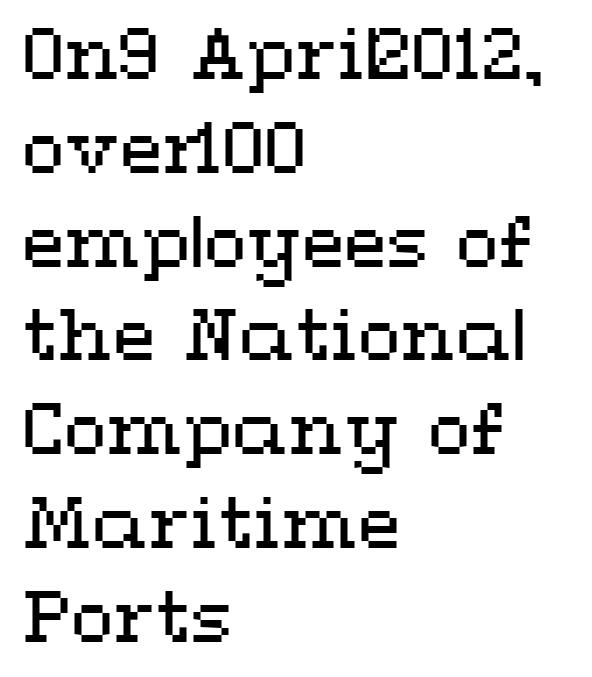
Q: Is the text bold? A: No.
Q: Is the text italic (slanted)? A: No, it is upright.
Q: Is the text underlined? A: No.
Q: How is the paragraph aligned? A: Left-aligned.
Q: Is the spacing between letters normal or unusually wide? A: Normal.
Q: Is the spacing between lines tight, normal or loose? A: Normal.
Q: Width (condensed, normal, or wide)? A: Wide.
Q: Stroke contrast? A: Medium.
Q: x-height? A: Medium.
Q: Monospaced? A: No.
